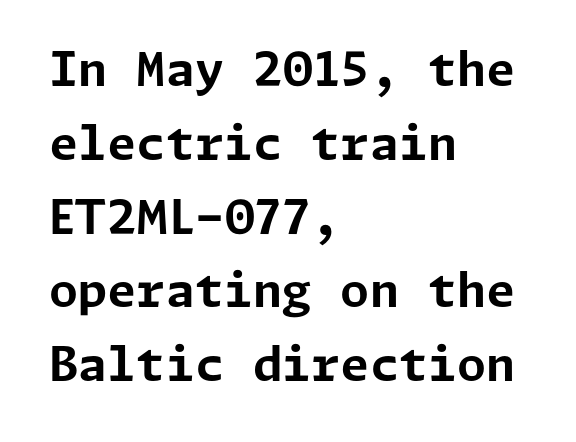
{"serif": "no", "italic": "no", "bold": "yes", "weight": "bold", "width": "normal", "stroke_contrast": "low", "x_height": "medium", "underline": "no", "align": "left", "line_spacing": "normal", "line_spacing_ratio": 1.57, "letter_spacing": "normal", "letter_spacing_em": 0.0, "glyph_px": 47}
